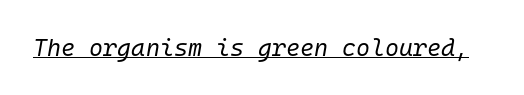
Think standard paragraph weight, or any step lighter than that. Notice how the stems are inclined rather than vertical — that's the hallmark of italics. The letters sit at their default tracking, neither squeezed nor spread. Check the space under the baseline: a stroke is drawn there.
